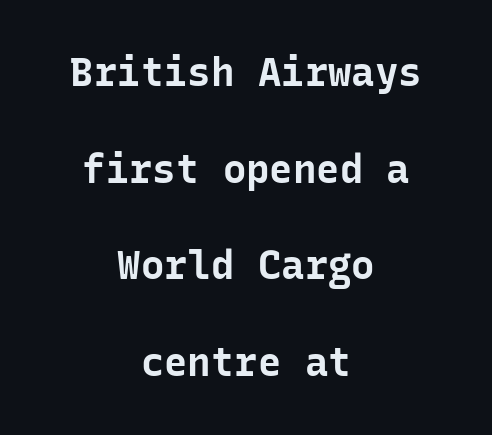
The image shows 39 px bold sans-serif type, upright, monospaced; set centered, loose line spacing (2.48x), normal letter spacing, not underlined; low stroke contrast and a medium x-height.
